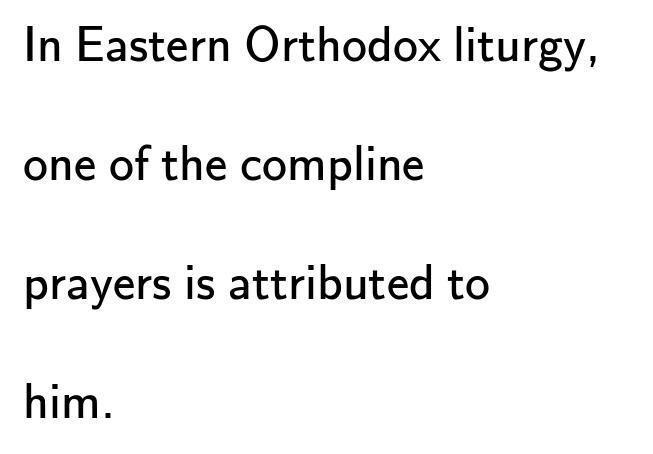
The image shows 50 px regular-weight sans-serif type, upright; set left-aligned, loose line spacing (2.38x), normal letter spacing, not underlined; low stroke contrast and a small x-height.
